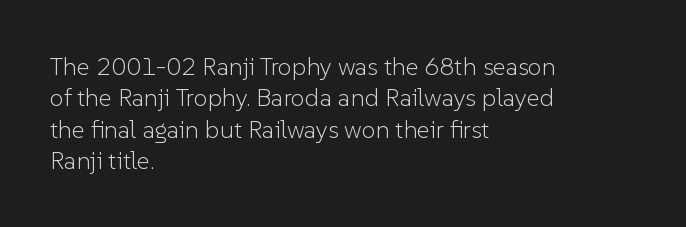
The image shows 25 px text type, upright; set left-aligned, normal line spacing (1.26x), normal letter spacing, not underlined.
